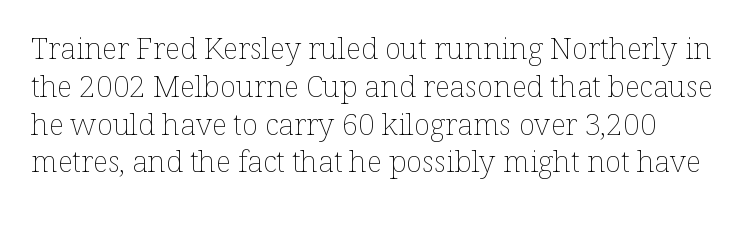
The image shows 30 px thin type, upright; set normal line spacing (1.26x), normal letter spacing, not underlined; low stroke contrast and a medium x-height.
